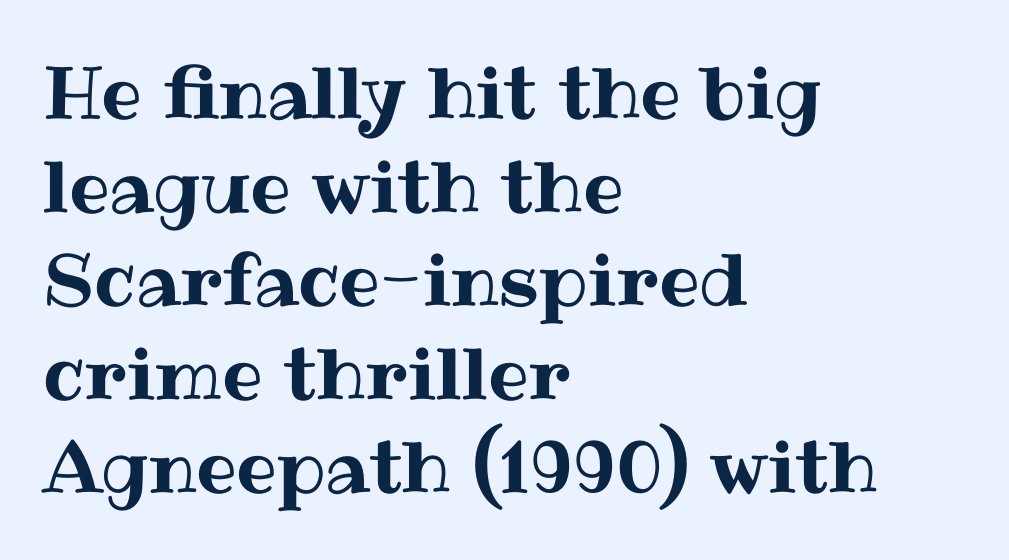
{"italic": "no", "width": "normal", "stroke_contrast": "medium", "x_height": "medium", "monospaced": "no", "underline": "no", "align": "left", "line_spacing": "normal", "line_spacing_ratio": 1.3, "letter_spacing": "normal", "letter_spacing_em": 0.0, "glyph_px": 72}
